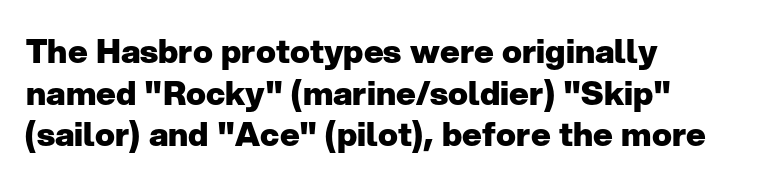
The image shows 33 px heavy sans-serif type, upright; set left-aligned, normal line spacing (1.26x), normal letter spacing, not underlined; low stroke contrast and a medium x-height.
